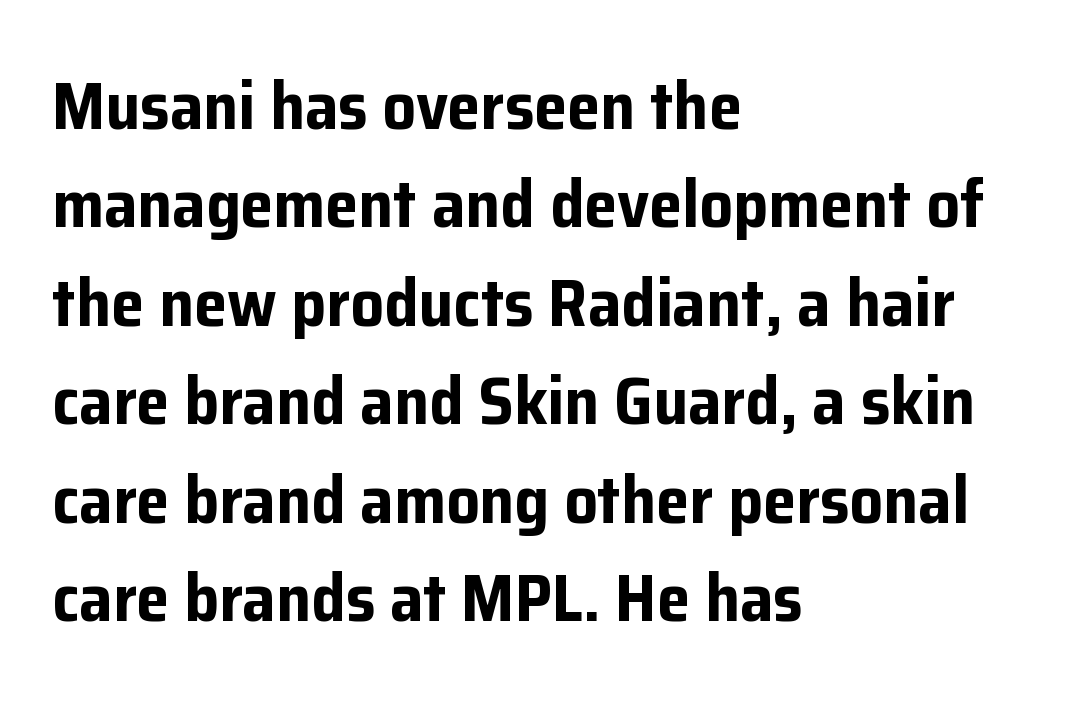
{"serif": "no", "italic": "no", "bold": "yes", "weight": "bold", "width": "normal", "stroke_contrast": "low", "x_height": "medium", "monospaced": "no", "underline": "no", "align": "left", "line_spacing": "normal", "line_spacing_ratio": 1.47, "letter_spacing": "normal", "letter_spacing_em": 0.0, "glyph_px": 67}
